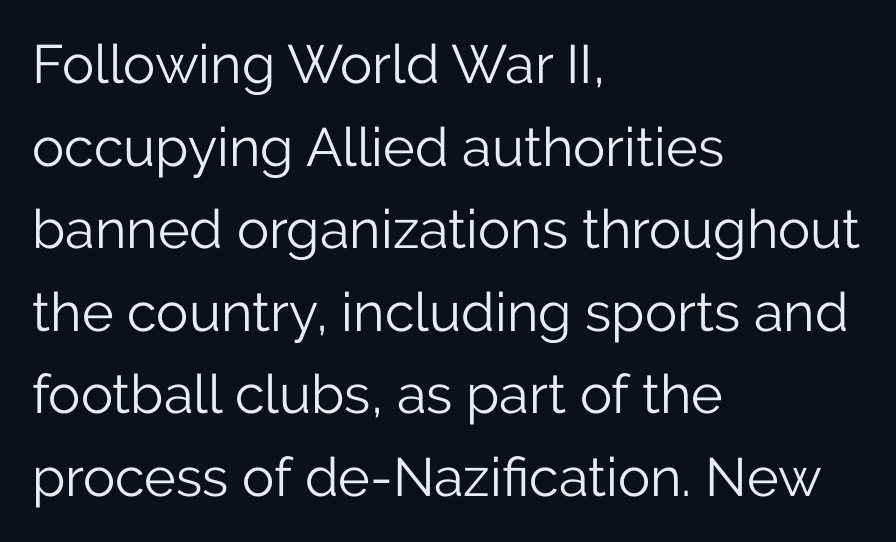
The image shows 54 px light sans-serif type, upright; set left-aligned, normal line spacing (1.53x), normal letter spacing, not underlined; low stroke contrast and a medium x-height.
